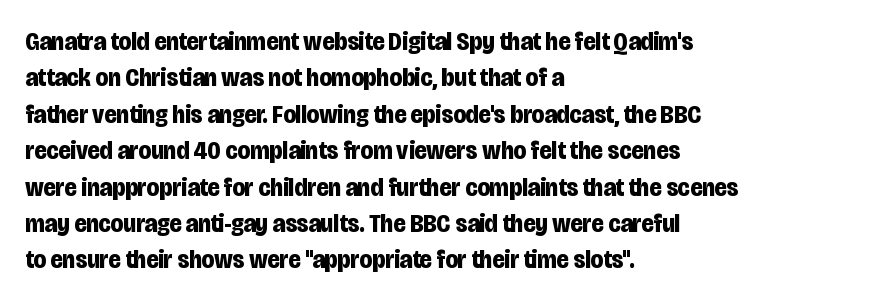
{"italic": "no", "bold": "yes", "underline": "no", "align": "left", "line_spacing": "normal", "line_spacing_ratio": 1.4, "letter_spacing": "normal", "letter_spacing_em": 0.0, "glyph_px": 26}
